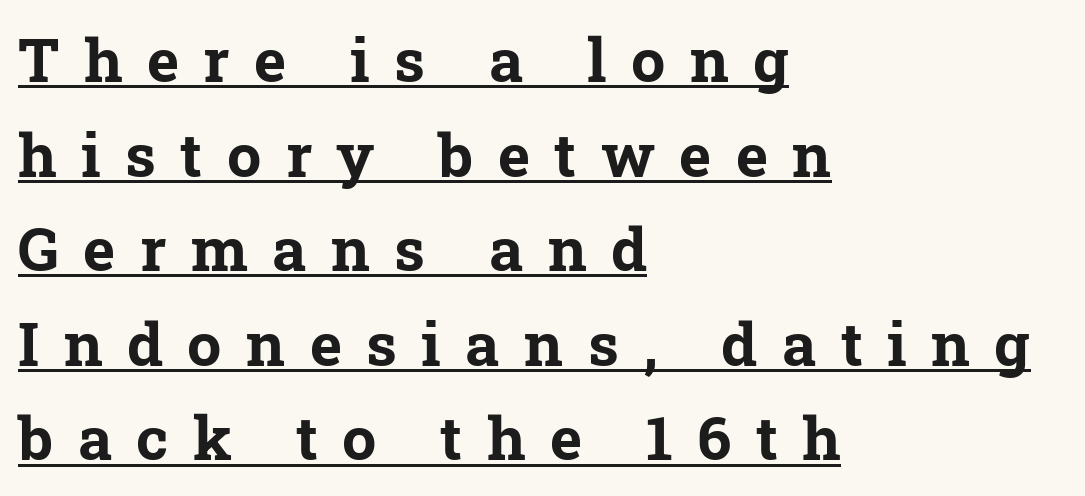
Q: Is the text bold? A: Yes.
Q: Is the typeface a serif or a sans-serif typeface? A: Serif.
Q: Is the text underlined? A: Yes.
Q: How is the paragraph aligned? A: Left-aligned.
Q: Is the spacing between letters normal or unusually wide? A: Unusually wide.
Q: Is the spacing between lines tight, normal or loose? A: Normal.
Q: Width (condensed, normal, or wide)? A: Normal.
Q: Stroke contrast? A: Low.
Q: x-height? A: Medium.
Q: Monospaced? A: No.
